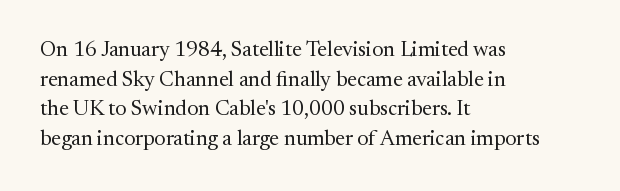
Q: Is the text bold? A: No.
Q: Is the text italic (slanted)? A: No, it is upright.
Q: Is the text underlined? A: No.
Q: How is the paragraph aligned? A: Left-aligned.
Q: Is the spacing between letters normal or unusually wide? A: Normal.
Q: Is the spacing between lines tight, normal or loose? A: Normal.
